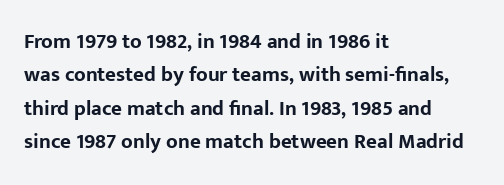
Q: Is the text bold? A: Yes.
Q: Is the text italic (slanted)? A: No, it is upright.
Q: Is the text underlined? A: No.
Q: How is the paragraph aligned? A: Left-aligned.
Q: Is the spacing between letters normal or unusually wide? A: Normal.
Q: Is the spacing between lines tight, normal or loose? A: Normal.
